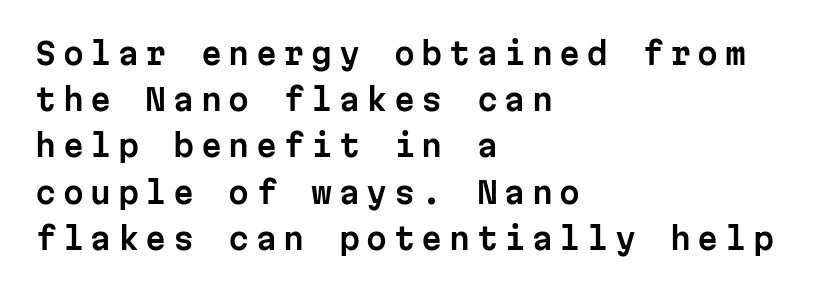
{"serif": "no", "italic": "no", "width": "normal", "stroke_contrast": "low", "x_height": "medium", "monospaced": "yes", "underline": "no", "align": "left", "line_spacing": "normal", "line_spacing_ratio": 1.54, "letter_spacing": "wide", "letter_spacing_em": 0.22, "glyph_px": 30}
